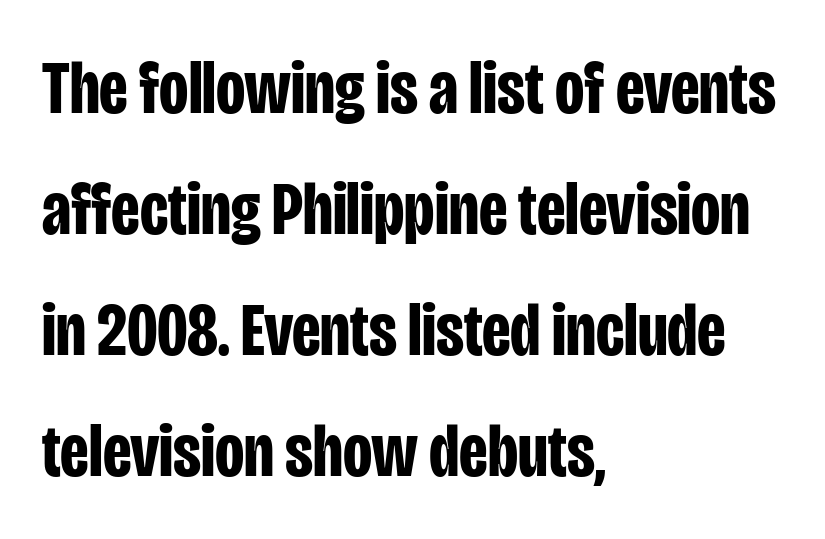
{"serif": "no", "italic": "no", "bold": "yes", "weight": "bold", "width": "condensed", "stroke_contrast": "low", "x_height": "large", "monospaced": "no", "underline": "no", "align": "left", "line_spacing": "normal", "line_spacing_ratio": 1.59, "letter_spacing": "normal", "letter_spacing_em": 0.0, "glyph_px": 76}
